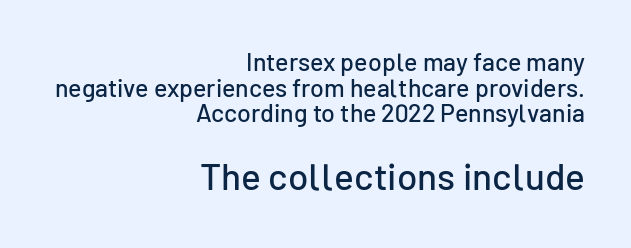
Q: Is the text italic (slanted)? A: No, it is upright.
Q: Is the typeface a serif or a sans-serif typeface? A: Sans-serif.
Q: Is the text underlined? A: No.
Q: How is the paragraph aligned? A: Right-aligned.
Q: Is the spacing between letters normal or unusually wide? A: Normal.
Q: Is the spacing between lines tight, normal or loose? A: Tight.
Q: Which block of text is set in a larger size, the first (top) or the second (bottom)? A: The second (bottom) one.
Q: Width (condensed, normal, or wide)? A: Normal.
Q: Stroke contrast? A: Low.
Q: x-height? A: Medium.
Q: Monospaced? A: No.
